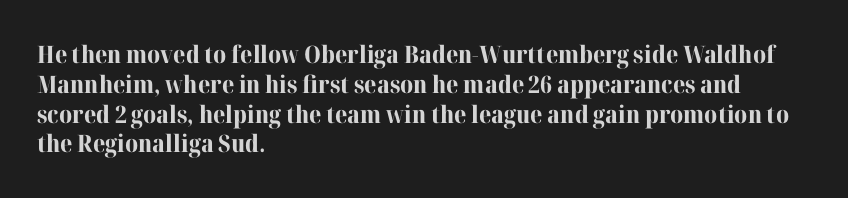
Every character sits straight up, as roman type does. This rendering uses left alignment, leaving the right contour irregular. Letters rest on an invisible, unmarked baseline. The passage shown has conventional tracking throughout. Pretty heavy lettering here — definitely bold.
